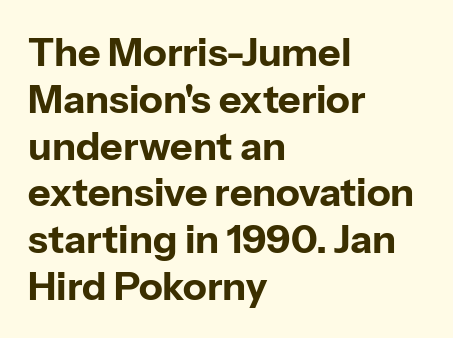
{"serif": "no", "italic": "no", "bold": "yes", "weight": "bold", "width": "normal", "stroke_contrast": "low", "x_height": "medium", "monospaced": "no", "underline": "no", "align": "left", "line_spacing_ratio": 1.2, "letter_spacing": "normal", "letter_spacing_em": 0.0, "glyph_px": 39}
